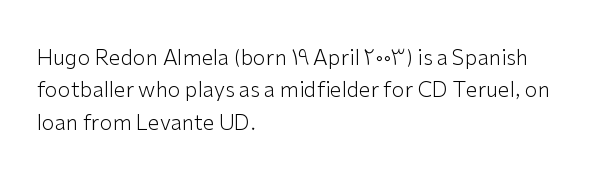
The image shows 21 px text type, upright; set left-aligned, normal line spacing (1.54x), normal letter spacing, not underlined.
